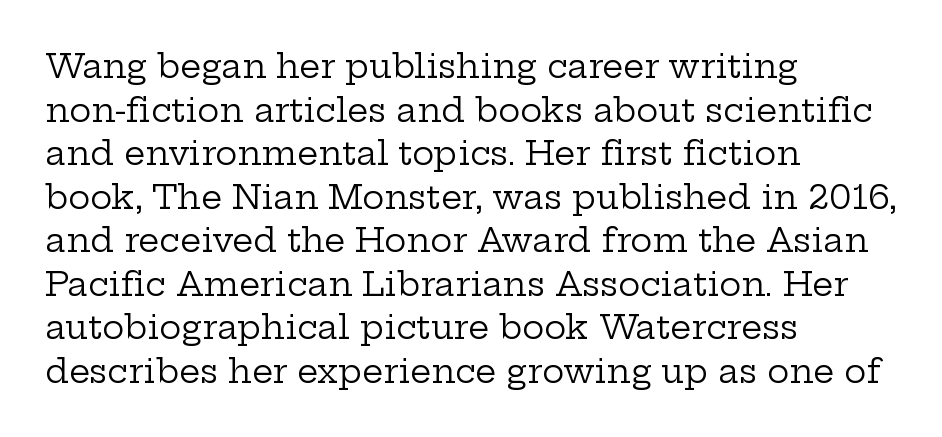
Q: Is the text bold? A: No.
Q: Is the text italic (slanted)? A: No, it is upright.
Q: Is the typeface a serif or a sans-serif typeface? A: Serif.
Q: Is the text underlined? A: No.
Q: How is the paragraph aligned? A: Left-aligned.
Q: Is the spacing between letters normal or unusually wide? A: Normal.
Q: Is the spacing between lines tight, normal or loose? A: Normal.
Q: Width (condensed, normal, or wide)? A: Wide.
Q: Stroke contrast? A: Low.
Q: x-height? A: Medium.
Q: Monospaced? A: No.
